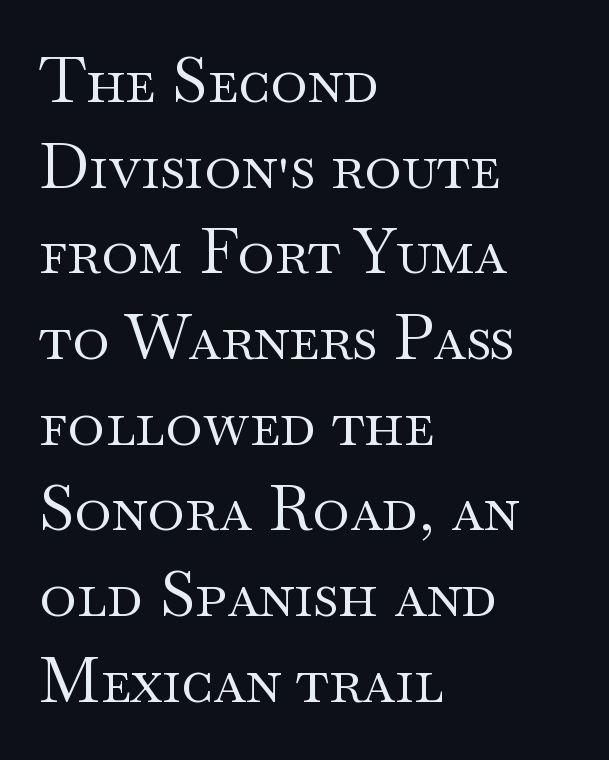
The image shows 63 px regular-weight, wide serif type, upright; set left-aligned, normal line spacing (1.36x), normal letter spacing, not underlined; medium stroke contrast and a small x-height.
